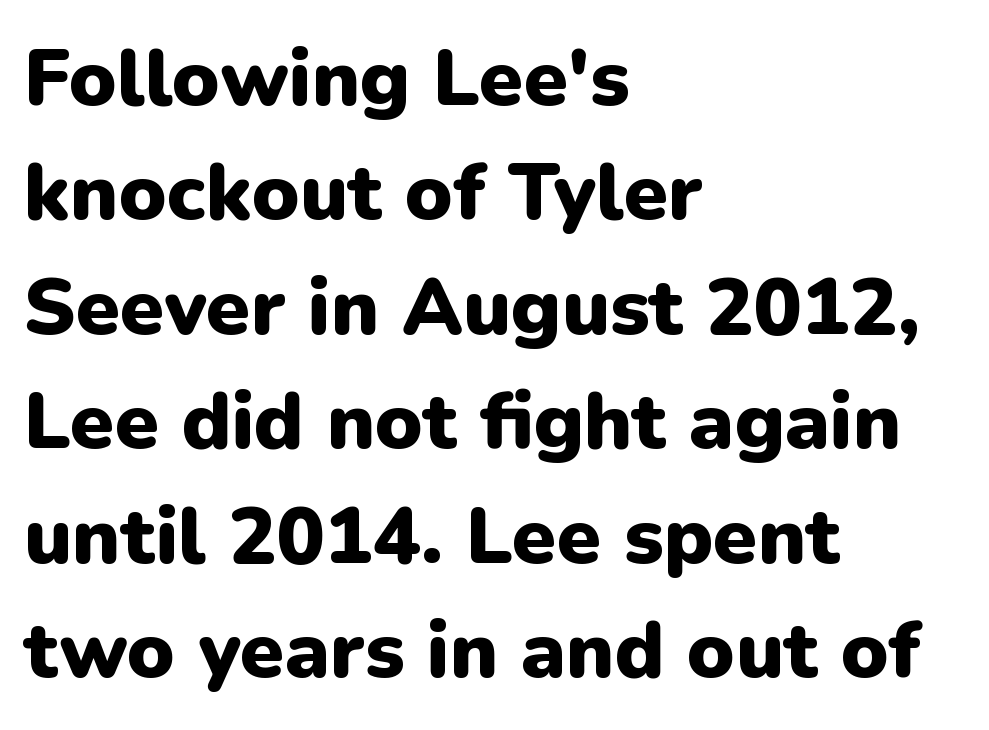
This block has exactly the height ordinary leading produces. The letters sit at their default tracking, neither squeezed nor spread. In terms of posture, this sample is upright. Every row of glyphs begins at an identical x-position on the left.
